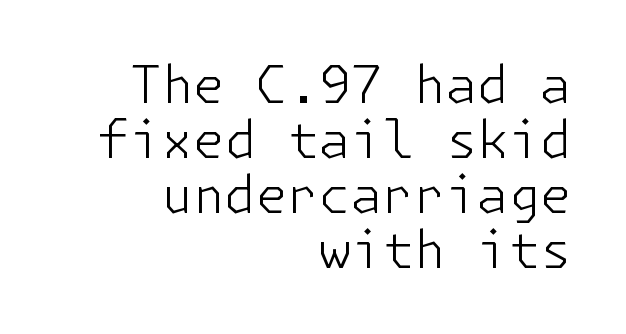
Q: Is the text bold? A: No.
Q: Is the text italic (slanted)? A: No, it is upright.
Q: Is the typeface a serif or a sans-serif typeface? A: Sans-serif.
Q: Is the text underlined? A: No.
Q: How is the paragraph aligned? A: Right-aligned.
Q: Is the spacing between letters normal or unusually wide? A: Normal.
Q: Is the spacing between lines tight, normal or loose? A: Tight.
Q: Width (condensed, normal, or wide)? A: Normal.
Q: Stroke contrast? A: Low.
Q: x-height? A: Medium.
